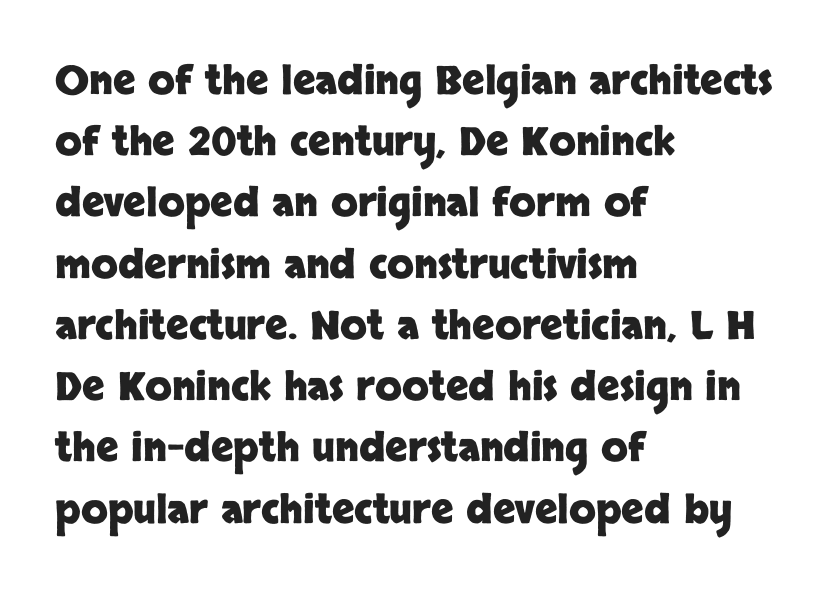
{"serif": "no", "italic": "no", "bold": "yes", "weight": "heavy", "width": "normal", "stroke_contrast": "low", "x_height": "large", "monospaced": "no", "underline": "no", "align": "left", "line_spacing": "normal", "line_spacing_ratio": 1.57, "letter_spacing": "normal", "letter_spacing_em": 0.0, "glyph_px": 39}
